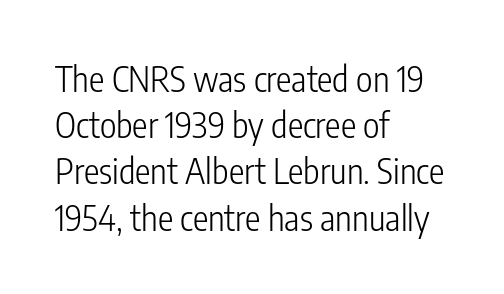
The image shows 35 px light, condensed sans-serif type, upright; set left-aligned, normal line spacing (1.32x), normal letter spacing, not underlined; low stroke contrast and a medium x-height.
